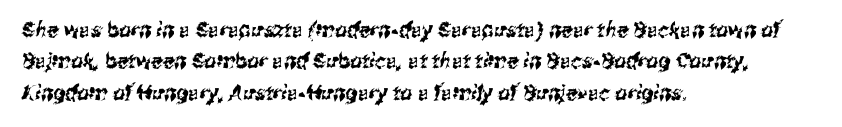
The image shows 21 px text type; set left-aligned, normal line spacing (1.49x), normal letter spacing, not underlined.
